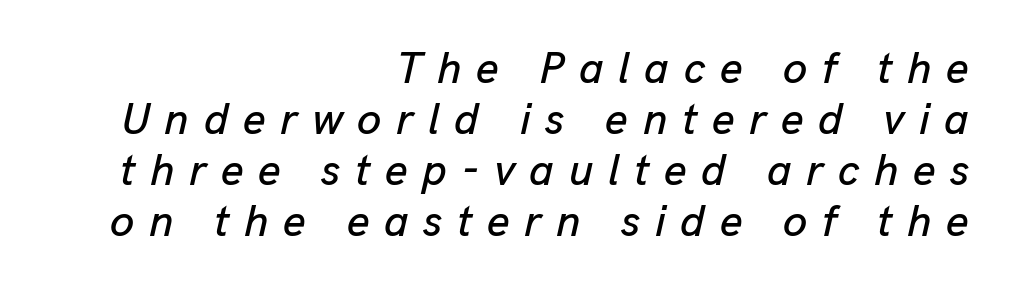
Q: Is the text italic (slanted)? A: Yes, it leans right by about 13 degrees.
Q: Is the text underlined? A: No.
Q: How is the paragraph aligned? A: Right-aligned.
Q: Is the spacing between letters normal or unusually wide? A: Unusually wide.
Q: Width (condensed, normal, or wide)? A: Normal.
Q: Stroke contrast? A: Low.
Q: x-height? A: Medium.
Q: Monospaced? A: No.
